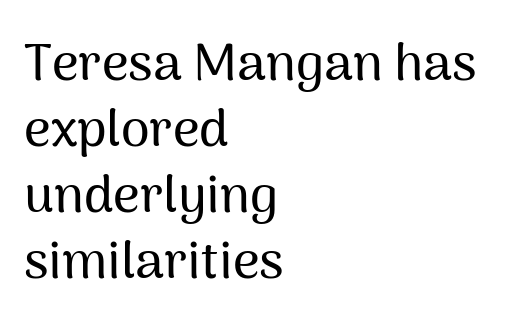
Q: Is the text italic (slanted)? A: No, it is upright.
Q: Is the typeface a serif or a sans-serif typeface? A: Sans-serif.
Q: Is the text underlined? A: No.
Q: How is the paragraph aligned? A: Left-aligned.
Q: Is the spacing between letters normal or unusually wide? A: Normal.
Q: Is the spacing between lines tight, normal or loose? A: Normal.
Q: Width (condensed, normal, or wide)? A: Normal.
Q: Stroke contrast? A: Medium.
Q: x-height? A: Medium.
Q: Monospaced? A: No.
